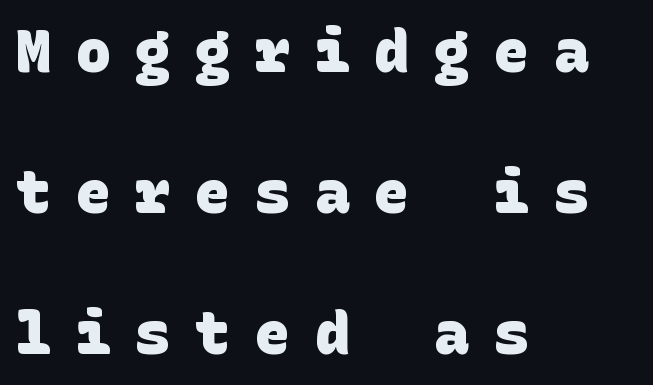
The image shows 58 px heavy sans-serif type; set left-aligned, loose line spacing (2.43x), unusually wide letter spacing (+0.43 em), not underlined; low stroke contrast and a large x-height.
